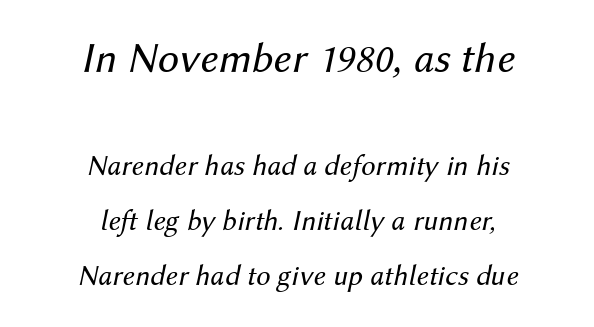
Proportional: the letters do not fall into vertical columns. Compared with a typical body face, this is equally light or lighter still. Is the lower block the larger one? No — the upper block carries the bigger type. Beneath every word, the page is bare.
